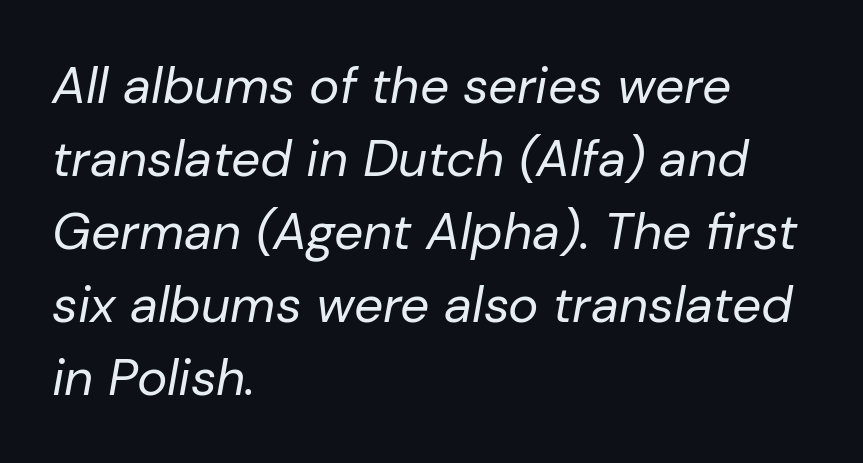
The image shows 51 px regular-weight type, italic (leaning right); set left-aligned, normal line spacing (1.43x), normal letter spacing, not underlined; low stroke contrast and a medium x-height.
